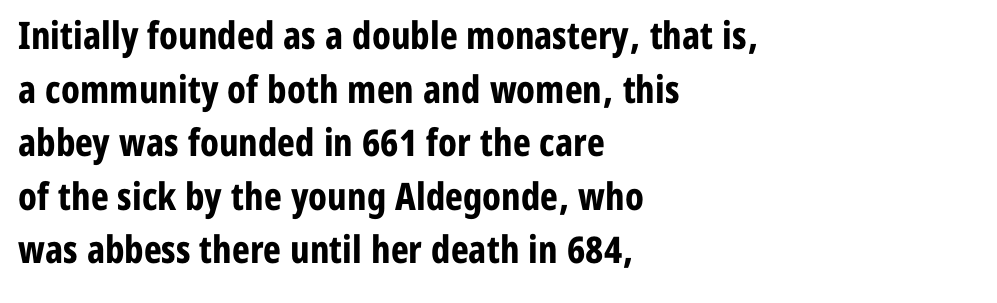
Think of a printed novel: that variable character pitch is what you see here. This sample is left-justified, so line endings fall wherever the words run out. Typographic density is high because the face is bold. A sans-serif font was chosen for this passage. Decoration check: the copy has no underline.
